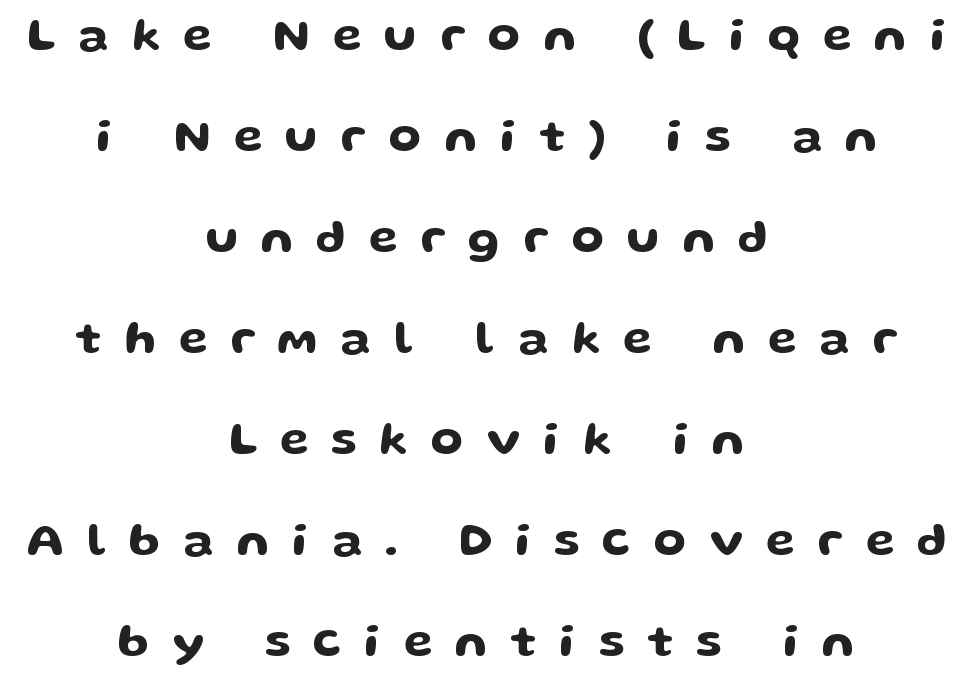
You can tell from the bare stems that sans-serif type was used. No italicization has been applied; the sample stays upright. Inter-character spacing is expanded well beyond the font's built-in metrics. Notice the wide empty band between every row — that's loose leading. Where is the straight margin? There isn't one; the lines are centered.
